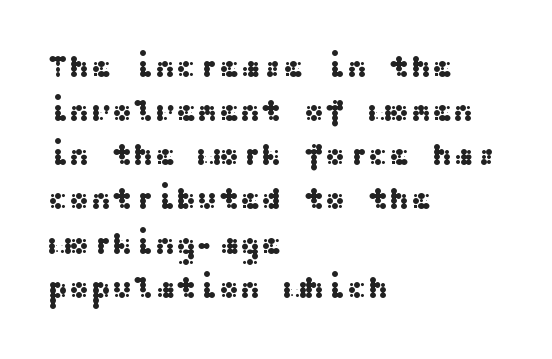
The image shows 32 px wide sans-serif type, upright; set left-aligned, normal line spacing (1.38x), normal letter spacing, not underlined; medium stroke contrast and a medium x-height.
